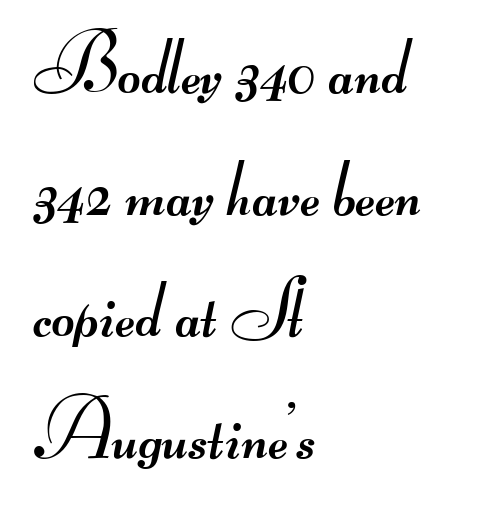
The image shows 79 px regular-weight, wide sans-serif type; set left-aligned, normal line spacing (1.54x), normal letter spacing, not underlined; medium stroke contrast.
